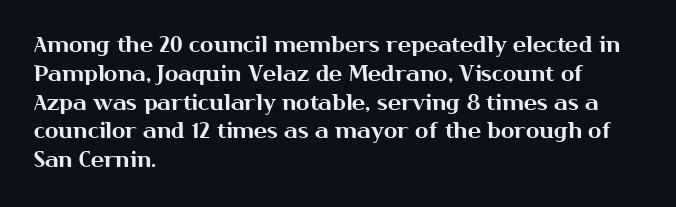
Descender tails drop into unmarked territory. Horizontal alignment here is leftward, the default for most running prose. Does extra space separate the letters? No, they use regular spacing. Upright lettering throughout. Evenly set lines give the paragraph a standard silhouette.
